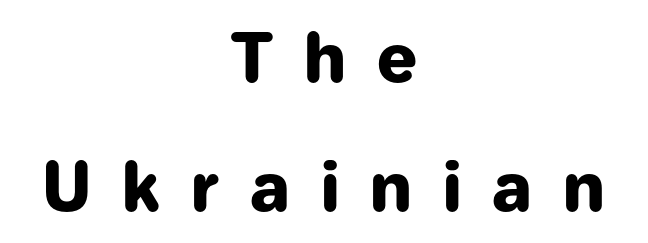
Q: Is the text bold? A: Yes.
Q: Is the text italic (slanted)? A: No, it is upright.
Q: Is the typeface a serif or a sans-serif typeface? A: Sans-serif.
Q: Is the text underlined? A: No.
Q: How is the paragraph aligned? A: Centered.
Q: Is the spacing between letters normal or unusually wide? A: Unusually wide.
Q: Is the spacing between lines tight, normal or loose? A: Loose.
Q: Width (condensed, normal, or wide)? A: Normal.
Q: Stroke contrast? A: Low.
Q: x-height? A: Medium.
Q: Monospaced? A: No.
